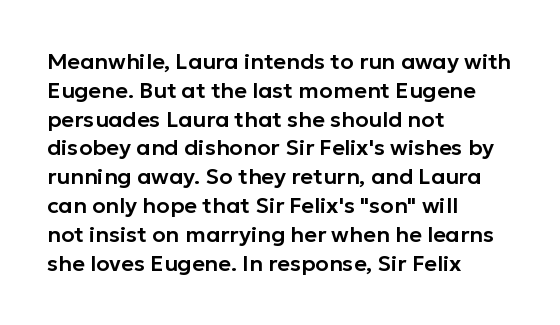
The image shows 22 px text type, upright; set left-aligned, normal line spacing (1.31x), normal letter spacing, not underlined.
